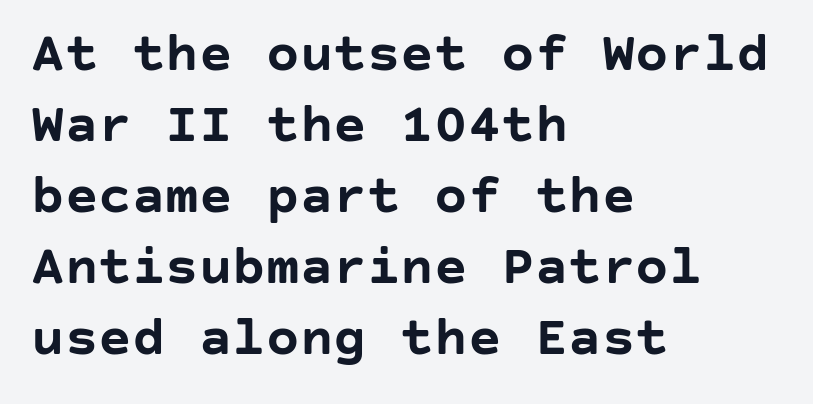
The image shows 56 px semibold sans-serif type, upright; set left-aligned, normal line spacing (1.27x), normal letter spacing, not underlined; low stroke contrast and a large x-height.
